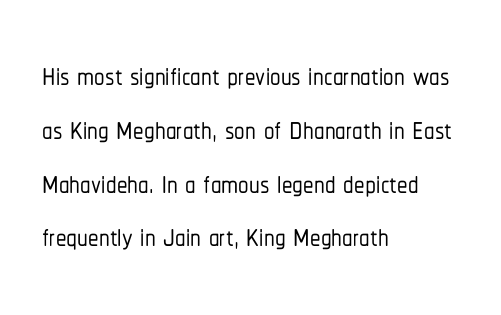
Serifs: no, the terminals of the letterforms are clean. Each letter keeps its own natural width here, so spacing adapts to shape. Horizontal bands of white between lines are of average thickness. Nope, not italic — everything's standing straight. Horizontal alignment here is leftward, the default for most running prose.
